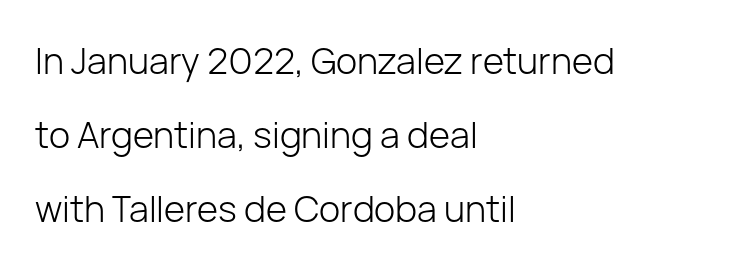
{"serif": "no", "italic": "no", "bold": "no", "weight": "light", "width": "normal", "stroke_contrast": "low", "x_height": "medium", "monospaced": "no", "underline": "no", "align": "left", "line_spacing": "loose", "line_spacing_ratio": 2.05, "letter_spacing": "normal", "letter_spacing_em": 0.0, "glyph_px": 36}
